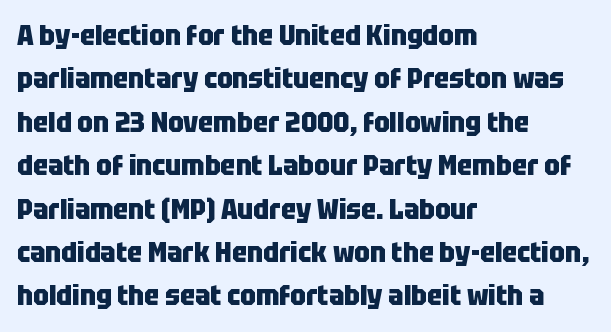
The image shows 28 px heavy, condensed sans-serif type, upright; set left-aligned, normal line spacing (1.55x), normal letter spacing, not underlined; low stroke contrast and a large x-height.
